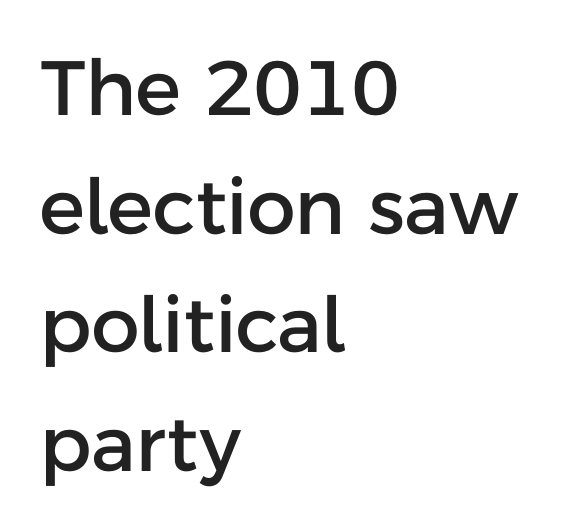
Leading matches the norm, producing a regular column. The characters display no serif detailing; their extremities are plain. Notice how the passage keeps a crisp vertical edge on the left only. The baseline area is clear. Italic: no, the glyphs are upright roman.
